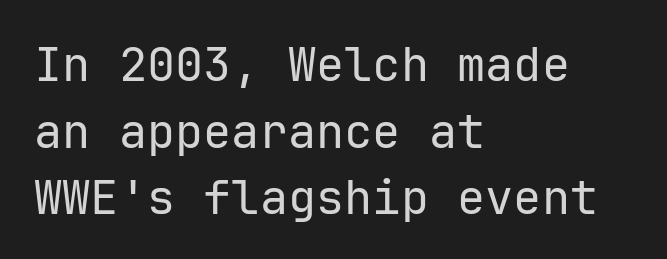
Interline gaps are of average width in this sample. The rendering uses typewriter-style spacing with identical character cells. Vertical strokes here are truly vertical. Typeset ragged right — the left edge is the straight one. Grotesque or geometric, the face here clearly has no serifs.
